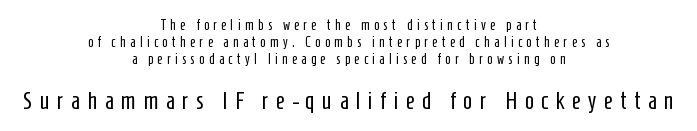
Q: Is the text bold? A: No.
Q: Is the text italic (slanted)? A: No, it is upright.
Q: Is the text underlined? A: No.
Q: How is the paragraph aligned? A: Centered.
Q: Is the spacing between letters normal or unusually wide? A: Unusually wide.
Q: Which block of text is set in a larger size, the first (top) or the second (bottom)? A: The second (bottom) one.
